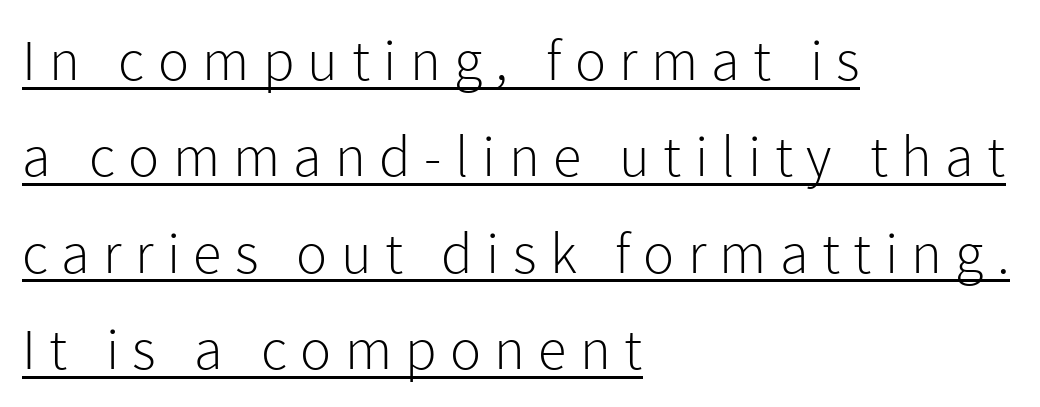
The image shows 58 px light sans-serif type, upright; set left-aligned, normal line spacing (1.66x), unusually wide letter spacing (+0.23 em), underlined; low stroke contrast and a medium x-height.
